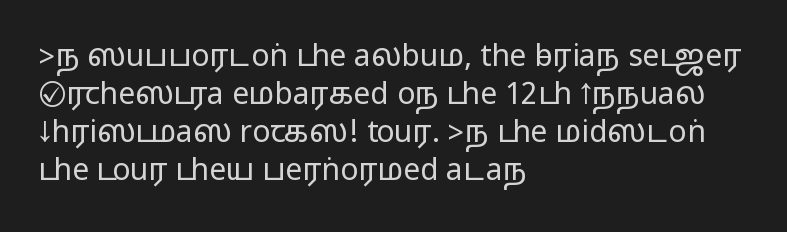
Horizontal alignment here is leftward, the default for most running prose. The face used here is rendered with its standard letterfit. Note the varied advance widths — an 'i' is clearly narrower than an 'm'. Vertical strokes here are truly vertical. The text was rendered using a sans face with plain stroke endings.
